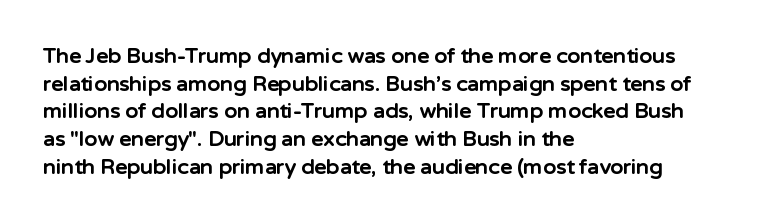
{"italic": "no", "bold": "yes", "underline": "no", "align": "left", "line_spacing": "normal", "line_spacing_ratio": 1.32, "letter_spacing": "normal", "letter_spacing_em": 0.0, "glyph_px": 21}
